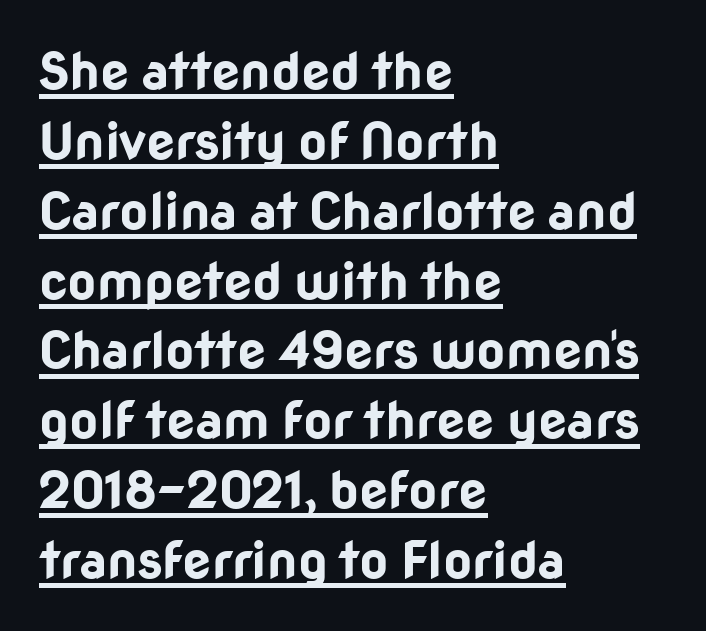
Q: Is the text bold? A: Yes.
Q: Is the text italic (slanted)? A: No, it is upright.
Q: Is the typeface a serif or a sans-serif typeface? A: Sans-serif.
Q: Is the text underlined? A: Yes.
Q: How is the paragraph aligned? A: Left-aligned.
Q: Is the spacing between letters normal or unusually wide? A: Normal.
Q: Is the spacing between lines tight, normal or loose? A: Normal.
Q: Width (condensed, normal, or wide)? A: Normal.
Q: Stroke contrast? A: Low.
Q: x-height? A: Medium.
Q: Monospaced? A: No.
